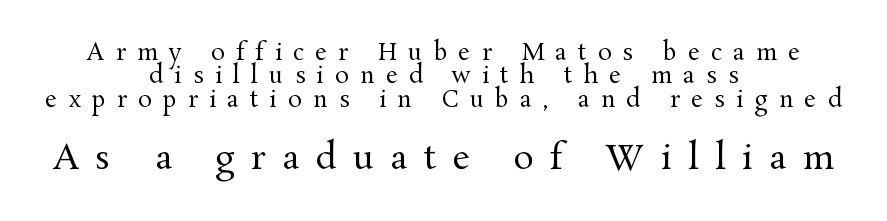
Q: Is the text bold? A: No.
Q: Is the text italic (slanted)? A: No, it is upright.
Q: Is the typeface a serif or a sans-serif typeface? A: Serif.
Q: Is the text underlined? A: No.
Q: How is the paragraph aligned? A: Centered.
Q: Is the spacing between letters normal or unusually wide? A: Unusually wide.
Q: Is the spacing between lines tight, normal or loose? A: Tight.
Q: Which block of text is set in a larger size, the first (top) or the second (bottom)? A: The second (bottom) one.
Q: Width (condensed, normal, or wide)? A: Normal.
Q: Stroke contrast? A: Medium.
Q: x-height? A: Medium.
Q: Monospaced? A: No.
